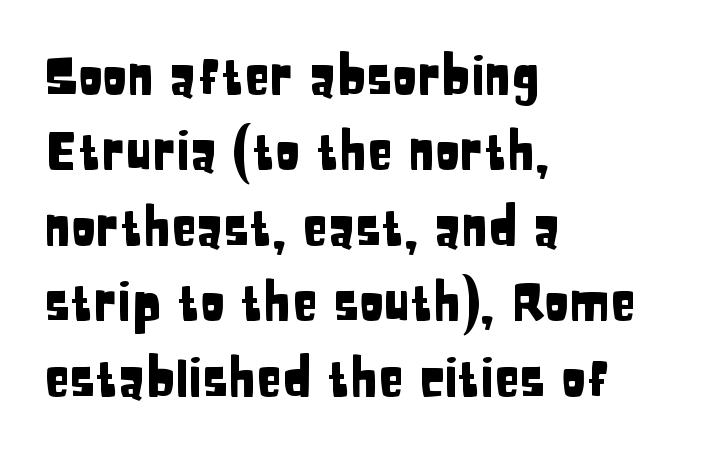
{"serif": "no", "italic": "no", "width": "condensed", "stroke_contrast": "low", "x_height": "large", "monospaced": "no", "underline": "no", "align": "left", "line_spacing": "normal", "line_spacing_ratio": 1.45, "letter_spacing": "normal", "letter_spacing_em": 0.0, "glyph_px": 52}
